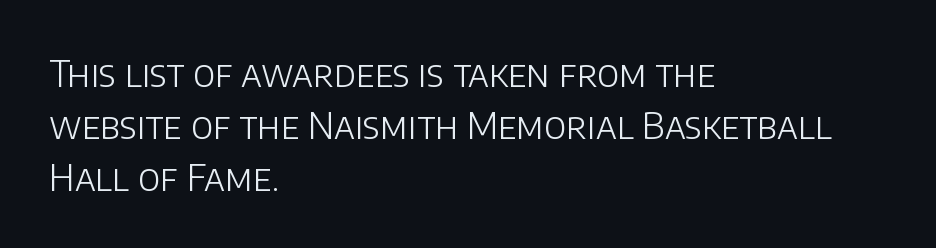
Compared with a centered layout, this one pins lines to the left instead. Spacing between characters is what you'd get straight out of the box. Each letter keeps its own natural width here, so spacing adapts to shape. Posture: upright roman. Just letters on the line, the space beneath them empty.
